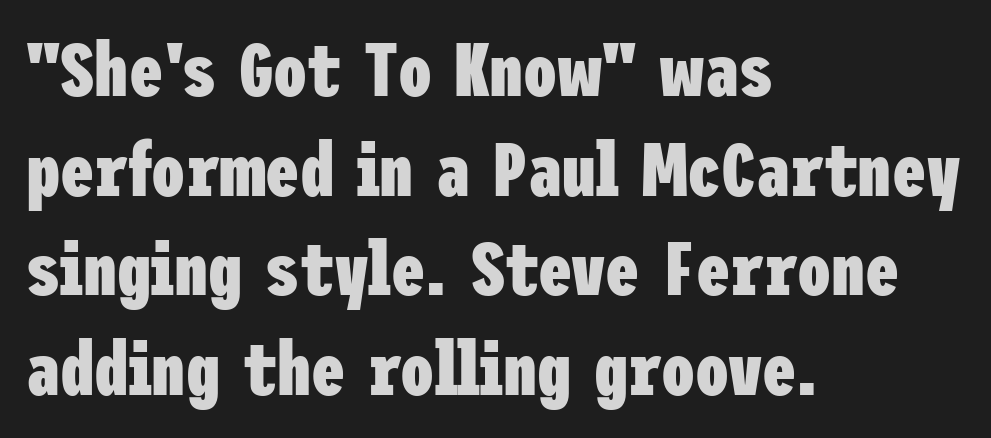
Students, this is bold: see how much ink each stroke carries. No word sits above an underline. Do the letters lean? They stand straight. The text block is weighted toward the left margin, trailing off unevenly rightward. A typesetter would label this face a sans.
